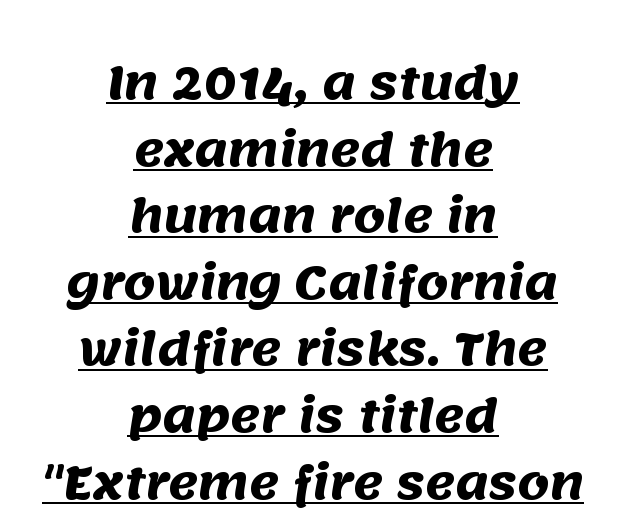
{"serif": "no", "bold": "yes", "weight": "heavy", "width": "normal", "stroke_contrast": "medium", "x_height": "large", "monospaced": "no", "underline": "yes", "align": "center", "line_spacing": "normal", "line_spacing_ratio": 1.48, "letter_spacing": "normal", "letter_spacing_em": 0.0, "glyph_px": 45}
